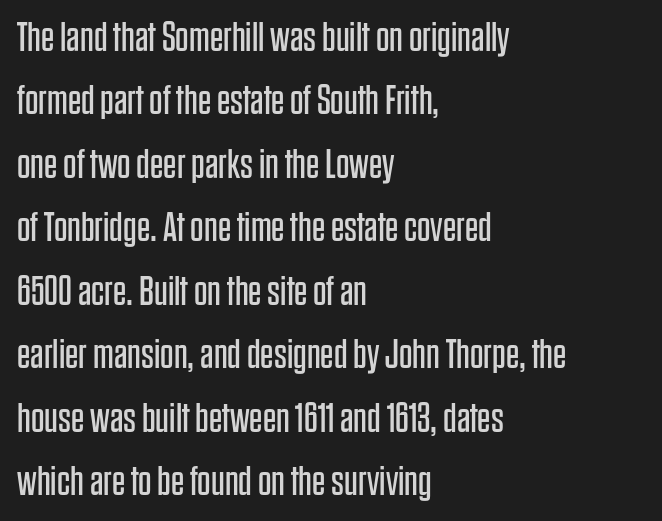
The letters stand straight up with perfectly vertical stems. Short and long lines alike share a common starting point at left. Unlike a traditional serif, this face leaves its strokes unadorned. Regarding leading, the lines here are spaced in the standard way. The zone under the glyphs is completely vacant. Each letter keeps its own natural width here, so spacing adapts to shape.
